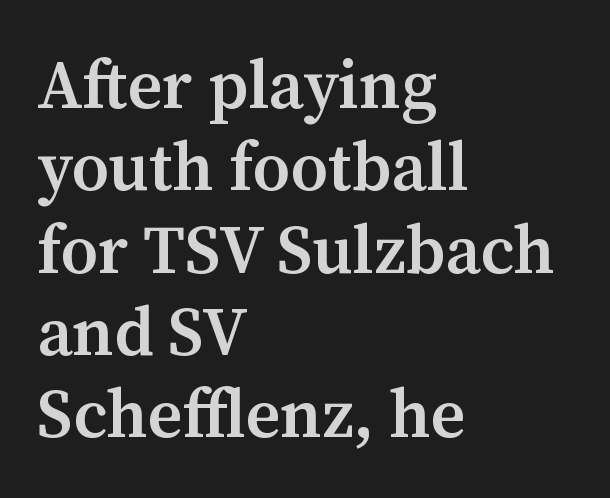
The font is running at a semibold setting, under full bold. If you drew a line through each stem, it would be perfectly vertical. The area under the type is left untouched. Compared with a centered layout, this one pins lines to the left instead. What stands out about the letter spacing? Nothing — it is the standard amount.
